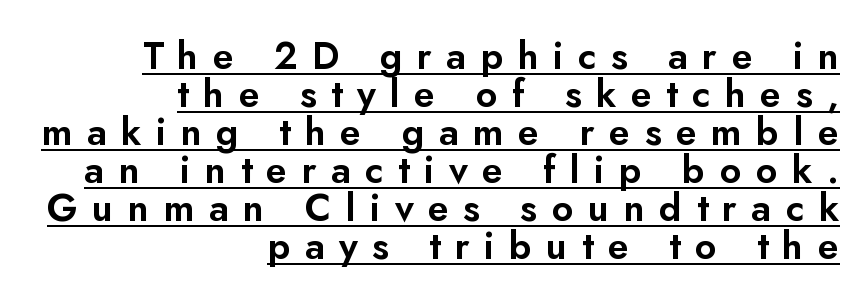
{"serif": "no", "italic": "no", "width": "normal", "stroke_contrast": "low", "x_height": "small", "monospaced": "no", "underline": "yes", "align": "right", "line_spacing": "tight", "line_spacing_ratio": 1.0, "letter_spacing": "wide", "letter_spacing_em": 0.38, "glyph_px": 38}
